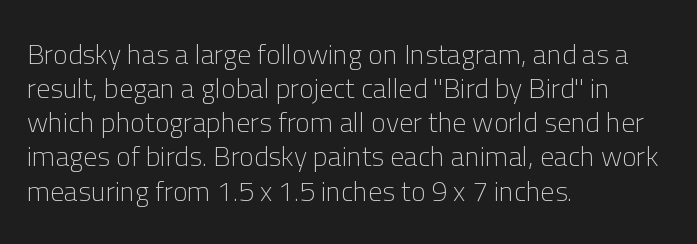
Q: Is the text bold? A: No.
Q: Is the text italic (slanted)? A: No, it is upright.
Q: Is the typeface a serif or a sans-serif typeface? A: Sans-serif.
Q: Is the text underlined? A: No.
Q: How is the paragraph aligned? A: Left-aligned.
Q: Is the spacing between letters normal or unusually wide? A: Normal.
Q: Width (condensed, normal, or wide)? A: Normal.
Q: Stroke contrast? A: Low.
Q: x-height? A: Medium.
Q: Monospaced? A: No.
